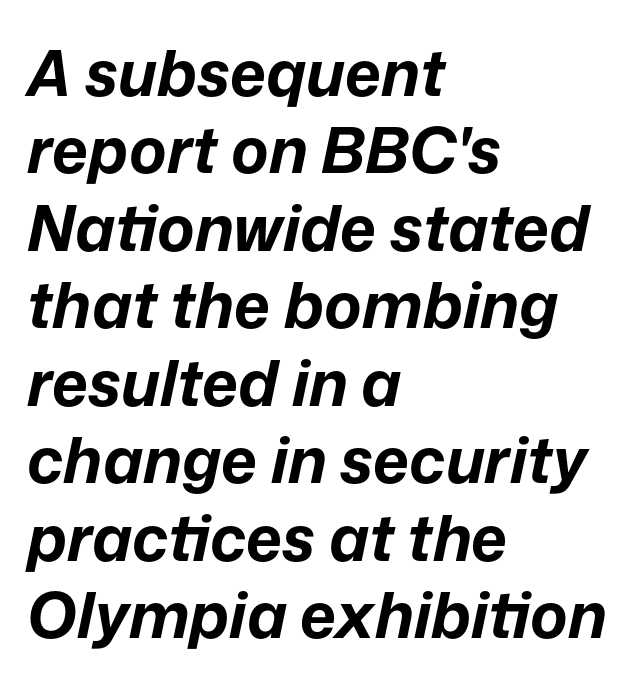
Heavy-handed strokes throughout: this text is bold. Spacing verdict: proportional, widths tailored to each character. The compositor pushed each line to the left boundary. The letterforms sit shoulder to shoulder at normal distance. Quick note: underline off.
